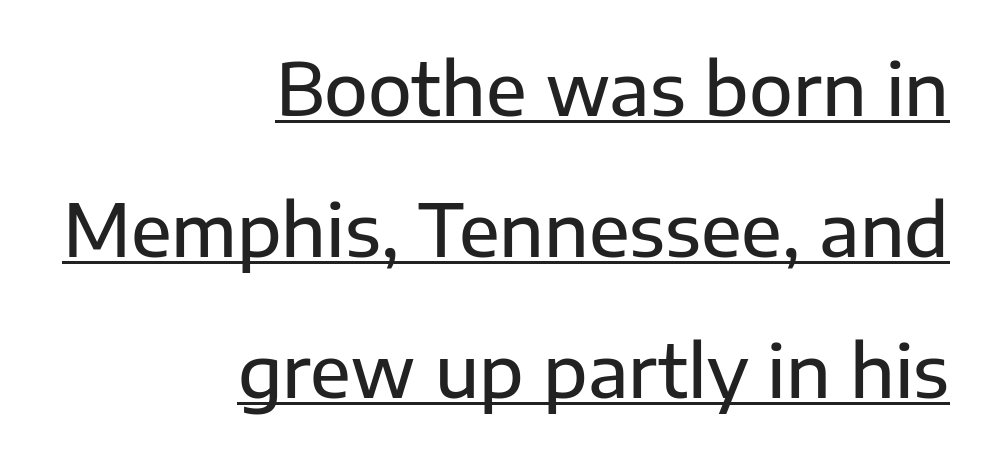
Q: Is the text italic (slanted)? A: No, it is upright.
Q: Is the typeface a serif or a sans-serif typeface? A: Sans-serif.
Q: Is the text underlined? A: Yes.
Q: How is the paragraph aligned? A: Right-aligned.
Q: Is the spacing between letters normal or unusually wide? A: Normal.
Q: Is the spacing between lines tight, normal or loose? A: Loose.
Q: Width (condensed, normal, or wide)? A: Normal.
Q: Stroke contrast? A: Low.
Q: x-height? A: Medium.
Q: Monospaced? A: No.
